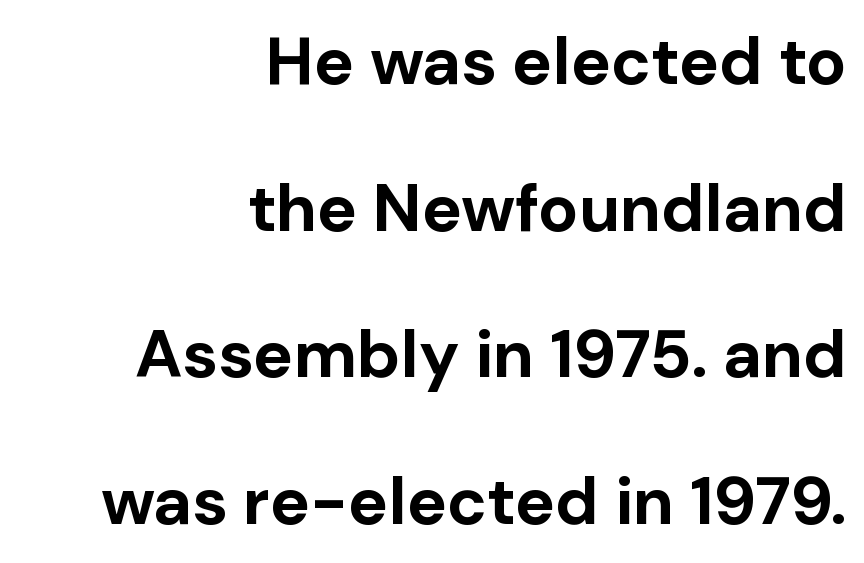
The axis of the letterforms is exactly vertical. Is the letter spacing exaggerated? No — it looks like the ordinary default. Serif or sans? Sans — the stroke terminals are bare. The gap between lines stays unmarked. Looks like regular typesetting: each glyph gets only the width it needs.
